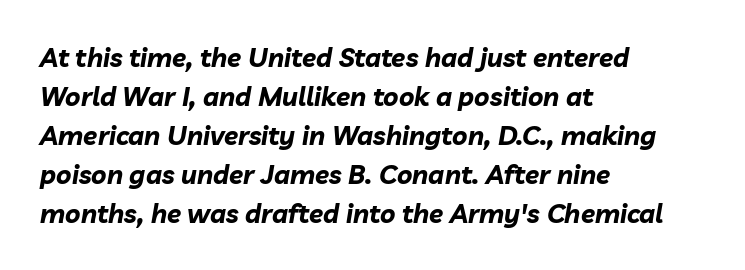
Q: Is the text bold? A: Yes.
Q: Is the text italic (slanted)? A: Yes, it leans right by about 10 degrees.
Q: Is the text underlined? A: No.
Q: How is the paragraph aligned? A: Left-aligned.
Q: Is the spacing between letters normal or unusually wide? A: Normal.
Q: Is the spacing between lines tight, normal or loose? A: Normal.
